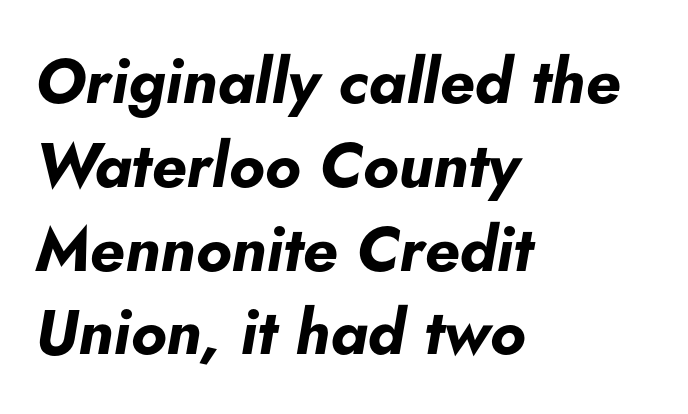
The image shows 63 px bold type, italic (leaning right); set left-aligned, normal line spacing (1.33x), normal letter spacing, not underlined; low stroke contrast and a small x-height.
